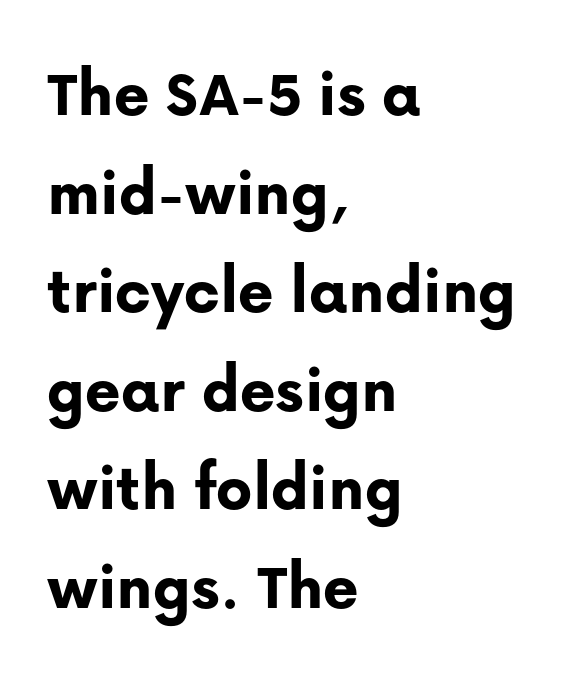
Q: Is the text bold? A: Yes.
Q: Is the text italic (slanted)? A: No, it is upright.
Q: Is the typeface a serif or a sans-serif typeface? A: Sans-serif.
Q: Is the text underlined? A: No.
Q: How is the paragraph aligned? A: Left-aligned.
Q: Is the spacing between letters normal or unusually wide? A: Normal.
Q: Is the spacing between lines tight, normal or loose? A: Normal.
Q: Width (condensed, normal, or wide)? A: Normal.
Q: Stroke contrast? A: Low.
Q: x-height? A: Medium.
Q: Monospaced? A: No.
